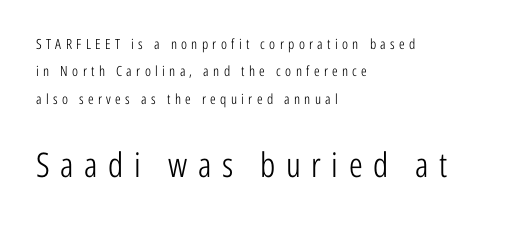
Q: Is the text bold? A: No.
Q: Is the text italic (slanted)? A: No, it is upright.
Q: Is the typeface a serif or a sans-serif typeface? A: Sans-serif.
Q: Is the text underlined? A: No.
Q: How is the paragraph aligned? A: Left-aligned.
Q: Is the spacing between letters normal or unusually wide? A: Unusually wide.
Q: Is the spacing between lines tight, normal or loose? A: Loose.
Q: Which block of text is set in a larger size, the first (top) or the second (bottom)? A: The second (bottom) one.
Q: Width (condensed, normal, or wide)? A: Condensed.
Q: Stroke contrast? A: Low.
Q: x-height? A: Medium.
Q: Monospaced? A: No.
